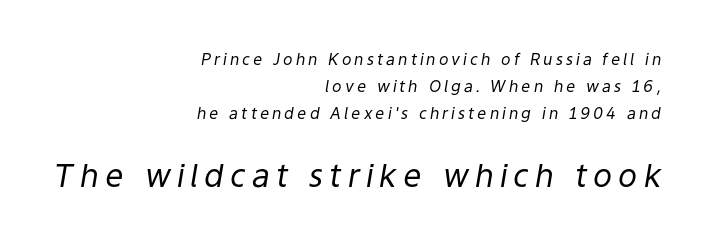
Q: Is the text bold? A: No.
Q: Is the text italic (slanted)? A: Yes, it leans right by about 9 degrees.
Q: Is the text underlined? A: No.
Q: How is the paragraph aligned? A: Right-aligned.
Q: Is the spacing between lines tight, normal or loose? A: Normal.
Q: Which block of text is set in a larger size, the first (top) or the second (bottom)? A: The second (bottom) one.
Q: Width (condensed, normal, or wide)? A: Normal.
Q: Stroke contrast? A: Low.
Q: x-height? A: Medium.
Q: Monospaced? A: No.
